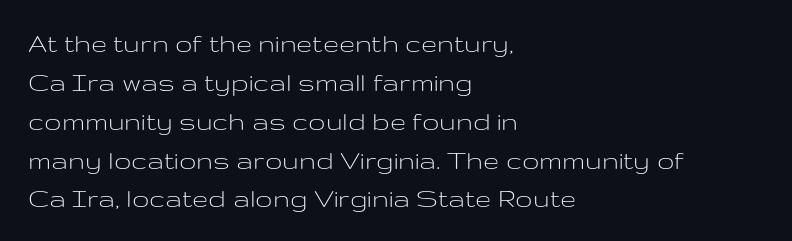
{"serif": "no", "italic": "no", "bold": "no", "weight": "light", "width": "wide", "stroke_contrast": "low", "x_height": "medium", "monospaced": "no", "underline": "no", "align": "left", "line_spacing": "normal", "line_spacing_ratio": 1.34, "letter_spacing": "normal", "letter_spacing_em": 0.0, "glyph_px": 29}
